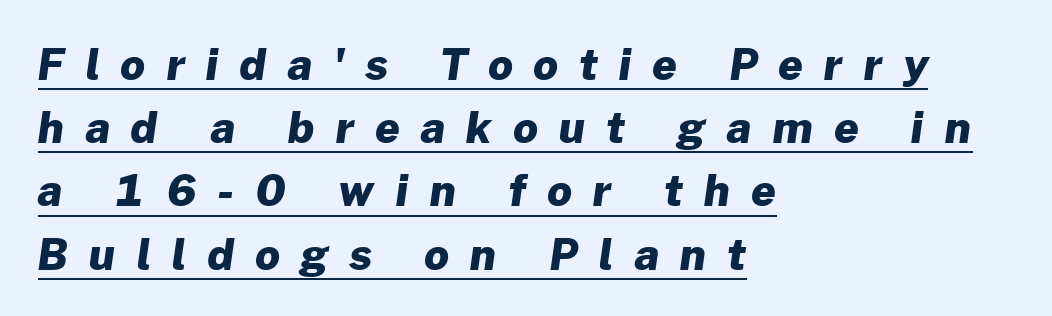
Serifs: no, the terminals of the letterforms are clean. Does the copy run flush right? No — it runs flush left. Words appear elongated and porous because spacing is wide. Strokes here are thick enough to call this a true bold. Each letter keeps its own natural width here, so spacing adapts to shape. In terms of leading, this rendering sits right in the middle.
